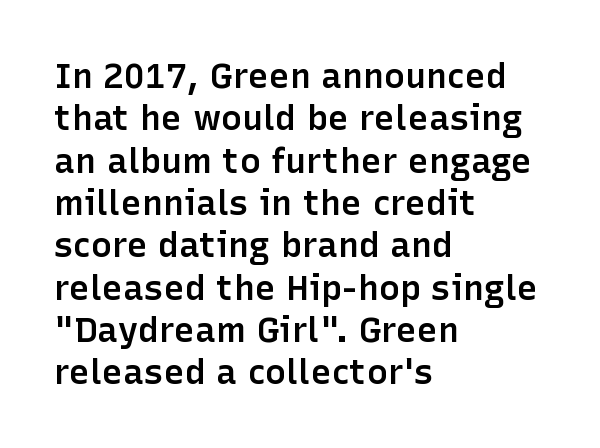
The foot of each line stays bare and open. Style check: upright. A student would call this left alignment; a typographer would say flush left, rag right. Serif or sans? Sans — the stroke terminals are bare.
